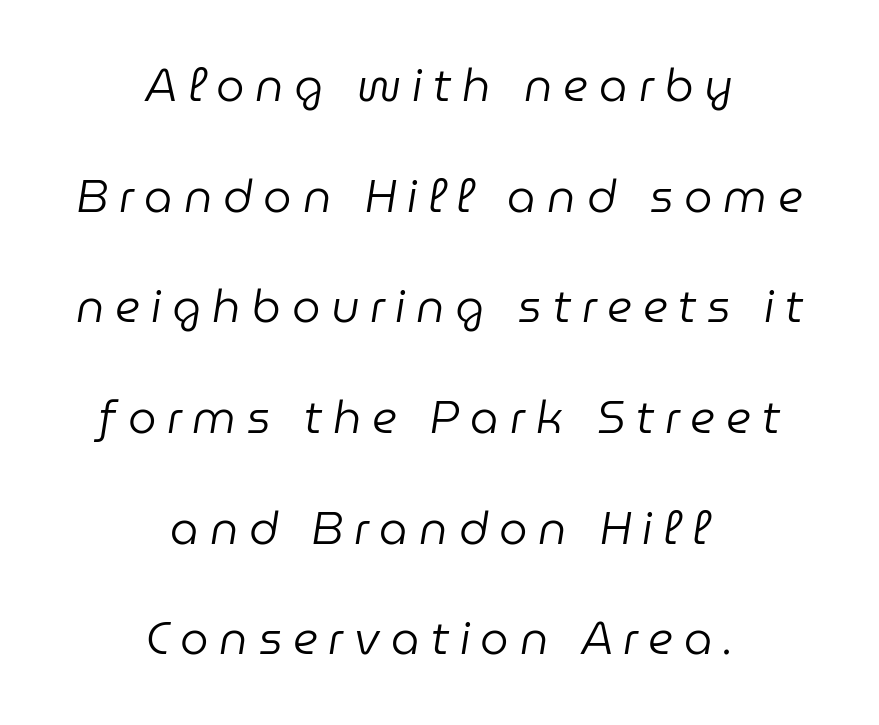
The image shows 45 px regular-weight type, italic (leaning right); set centered, loose line spacing (2.46x), unusually wide letter spacing (+0.24 em), not underlined; low stroke contrast and a medium x-height.
